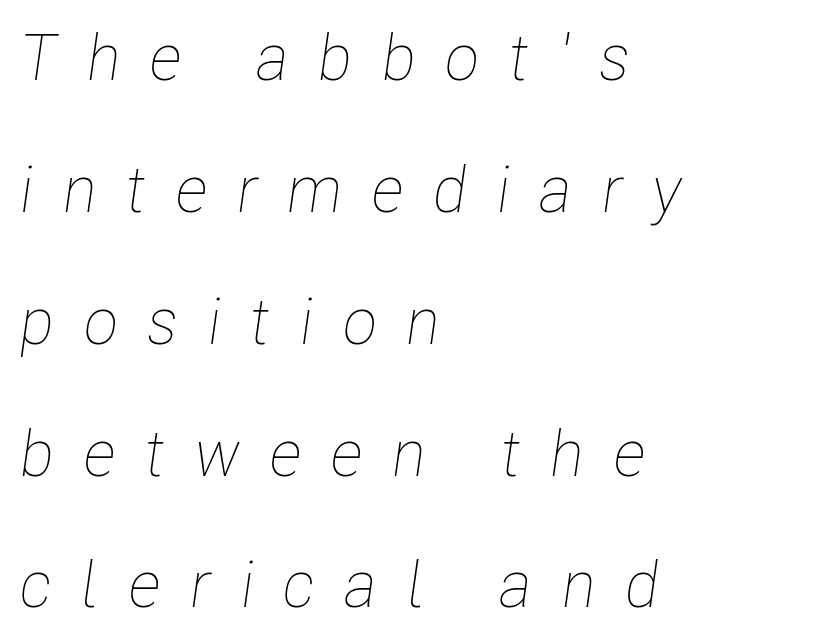
Where is the straight margin? On the left. Each new line begins a long way beneath the previous one. The specimen omits any rule beneath the text block's lines. In terms of posture, this sample is oblique.
